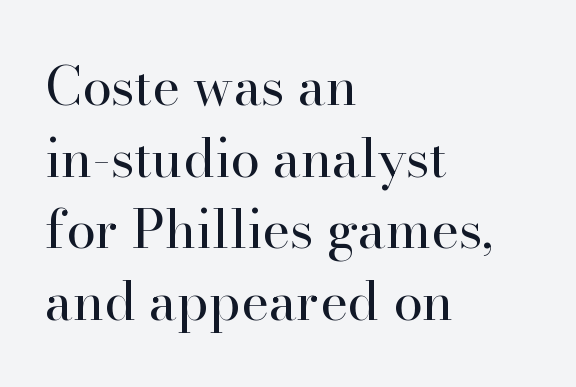
Every character sits straight up, as roman type does. The letters sit at their default tracking, neither squeezed nor spread. Horizontally, the lines are justified to the leading edge only. The typesetting does not lean heavy: it is not bold. The rendering uses natural spacing where letterforms have individual widths. Vertical spacing — default.
